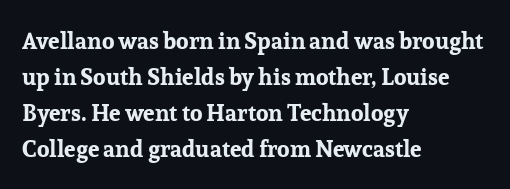
{"italic": "no", "bold": "yes", "underline": "no", "align": "left", "line_spacing": "normal", "line_spacing_ratio": 1.56, "letter_spacing": "normal", "letter_spacing_em": 0.0, "glyph_px": 23}
